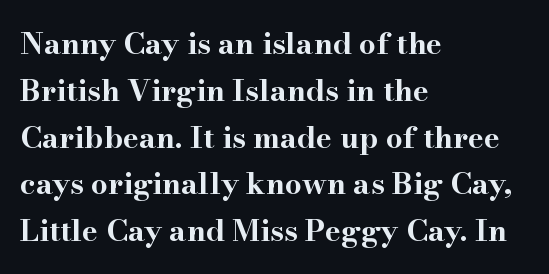
{"serif": "yes", "italic": "no", "bold": "yes", "weight": "bold", "width": "wide", "stroke_contrast": "high", "x_height": "small", "monospaced": "no", "underline": "no", "align": "left", "line_spacing": "normal", "line_spacing_ratio": 1.56, "letter_spacing": "normal", "letter_spacing_em": 0.0, "glyph_px": 30}
